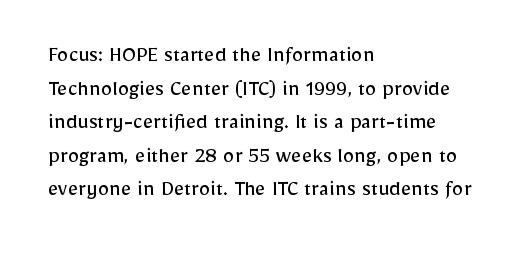
What stands out about the letter spacing? Nothing — it is the standard amount. Type without underlining. You can tell it's not italic because the verticals are truly vertical. Is there much room between lines? A standard amount, neither cramped nor airy.
